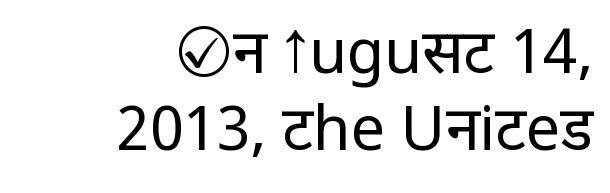
{"serif": "no", "italic": "no", "bold": "no", "weight": "regular", "width": "condensed", "stroke_contrast": "low", "x_height": "large", "monospaced": "no", "underline": "no", "align": "right", "line_spacing": "normal", "line_spacing_ratio": 1.27, "letter_spacing": "normal", "letter_spacing_em": 0.0, "glyph_px": 61}
